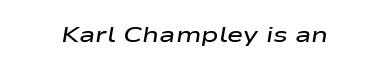
Is the type bold? Partly — it's a semibold, heavier than regular but not fully bold. The face used here is rendered with its standard letterfit. Check the space under the baseline: it is left empty. An italicized treatment has been applied to the whole sample.
